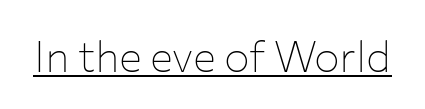
{"serif": "no", "italic": "no", "bold": "no", "weight": "thin", "width": "normal", "stroke_contrast": "low", "x_height": "medium", "monospaced": "no", "underline": "yes", "letter_spacing": "normal", "letter_spacing_em": 0.0, "glyph_px": 43}
